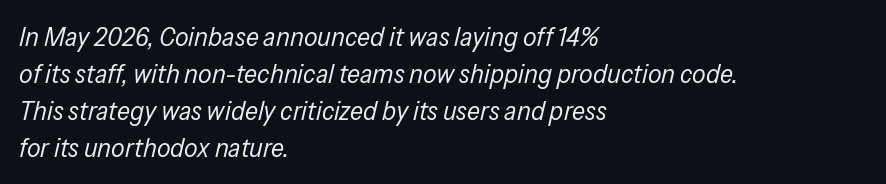
Q: Is the text bold? A: No.
Q: Is the text italic (slanted)? A: Yes, it leans right by about 13 degrees.
Q: Is the text underlined? A: No.
Q: How is the paragraph aligned? A: Left-aligned.
Q: Is the spacing between letters normal or unusually wide? A: Normal.
Q: Is the spacing between lines tight, normal or loose? A: Normal.
